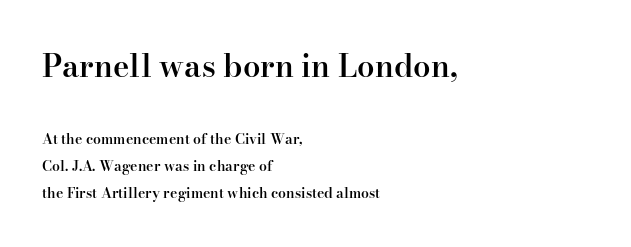
Ordinary non-slanted type is in use. The initial chunk of copy outweighs the following chunk in type size. You could not count columns in this text — the font is proportionally spaced. The lines are quadded left. Honestly, the letter spacing is just normal — you wouldn't notice it. Yep, those are serifs on the letters.
